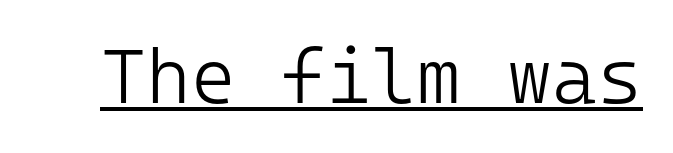
{"serif": "no", "italic": "no", "bold": "no", "weight": "light", "width": "normal", "stroke_contrast": "low", "x_height": "medium", "monospaced": "yes", "underline": "yes", "letter_spacing": "normal", "letter_spacing_em": 0.0, "glyph_px": 77}
